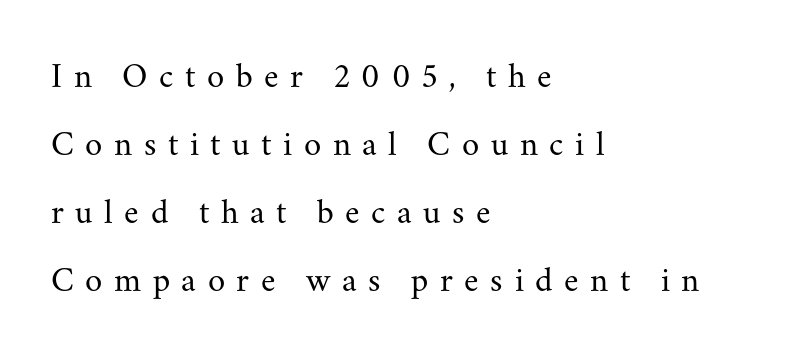
{"serif": "yes", "italic": "no", "bold": "no", "weight": "regular", "width": "normal", "stroke_contrast": "medium", "x_height": "small", "monospaced": "no", "underline": "no", "align": "left", "line_spacing": "loose", "line_spacing_ratio": 1.94, "letter_spacing": "wide", "letter_spacing_em": 0.33, "glyph_px": 35}
